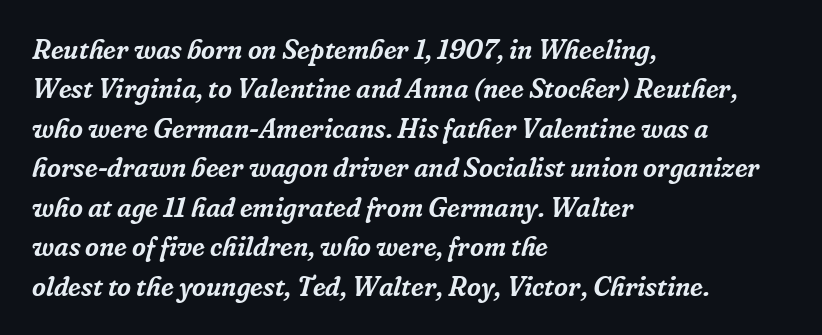
The image shows 27 px text type, italic (leaning right); set left-aligned, normal line spacing (1.46x), normal letter spacing, not underlined.
